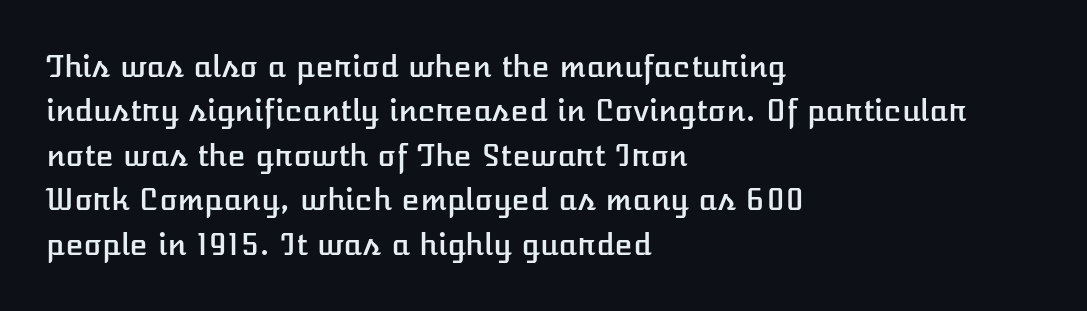
The image shows 30 px text type, upright; set left-aligned, normal line spacing (1.48x), normal letter spacing, not underlined; low stroke contrast and a medium x-height.
